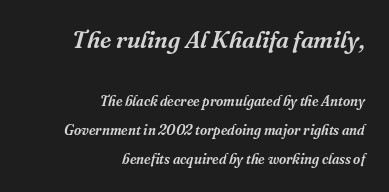
Q: Is the text italic (slanted)? A: Yes, it leans right by about 16 degrees.
Q: Is the text underlined? A: No.
Q: How is the paragraph aligned? A: Right-aligned.
Q: Is the spacing between letters normal or unusually wide? A: Normal.
Q: Is the spacing between lines tight, normal or loose? A: Loose.
Q: Which block of text is set in a larger size, the first (top) or the second (bottom)? A: The first (top) one.
